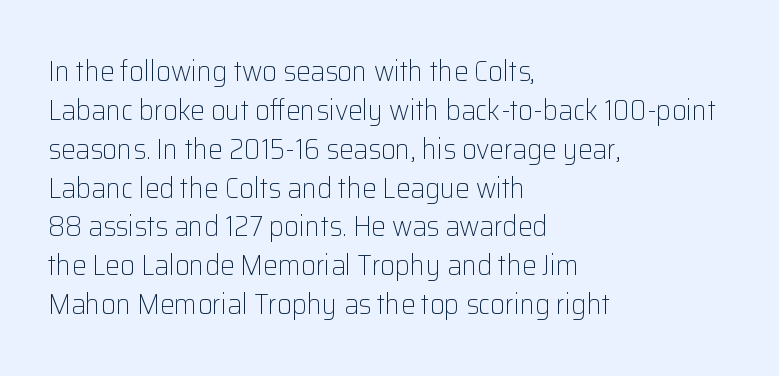
Q: Is the text bold? A: No.
Q: Is the text italic (slanted)? A: No, it is upright.
Q: Is the typeface a serif or a sans-serif typeface? A: Sans-serif.
Q: Is the text underlined? A: No.
Q: How is the paragraph aligned? A: Left-aligned.
Q: Is the spacing between letters normal or unusually wide? A: Normal.
Q: Is the spacing between lines tight, normal or loose? A: Normal.
Q: Width (condensed, normal, or wide)? A: Normal.
Q: Stroke contrast? A: Low.
Q: x-height? A: Medium.
Q: Monospaced? A: No.
